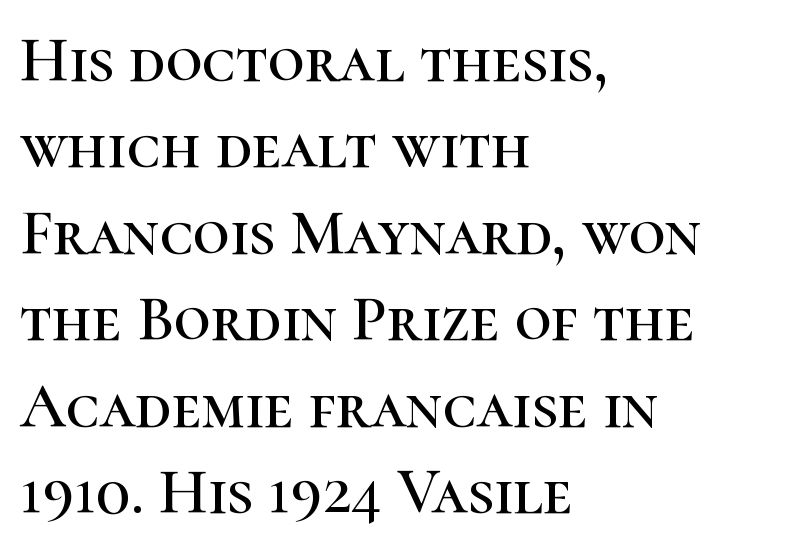
{"serif": "yes", "italic": "no", "width": "normal", "stroke_contrast": "high", "x_height": "medium", "monospaced": "no", "underline": "no", "align": "left", "line_spacing": "normal", "line_spacing_ratio": 1.35, "letter_spacing": "normal", "letter_spacing_em": 0.0, "glyph_px": 64}
